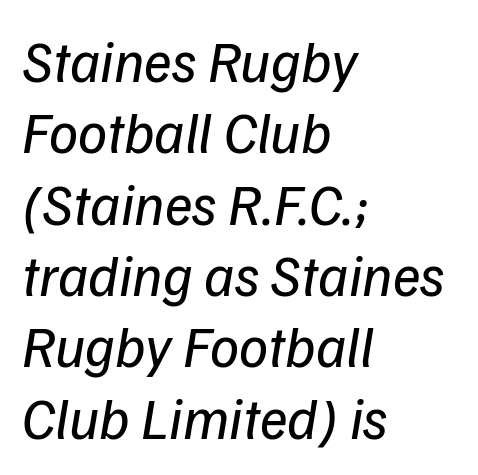
{"serif": "no", "bold": "no", "weight": "regular", "width": "normal", "stroke_contrast": "low", "x_height": "medium", "monospaced": "no", "underline": "no", "align": "left", "line_spacing_ratio": 1.23, "letter_spacing": "normal", "letter_spacing_em": 0.0, "glyph_px": 58}
